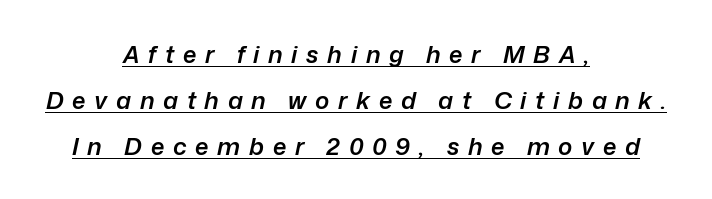
Q: Is the text bold? A: Semi-bold.
Q: Is the text italic (slanted)? A: Yes, it leans right by about 12 degrees.
Q: Is the text underlined? A: Yes.
Q: How is the paragraph aligned? A: Centered.
Q: Is the spacing between letters normal or unusually wide? A: Unusually wide.
Q: Is the spacing between lines tight, normal or loose? A: Loose.
